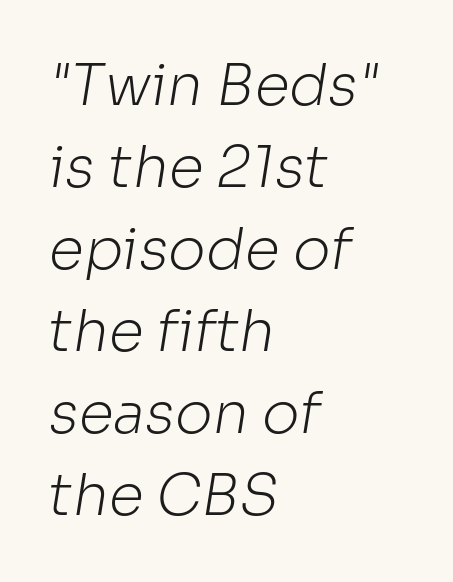
What's the leading like? Ordinary, nothing unusual. The passage is arranged the way most books set body copy — flush left. Character widths vary here, with narrow letters taking less room than wide ones. The typeface has the unassuming heft of standard copy or less. Observe the absence of serifs on each vertical stroke in this sample.
